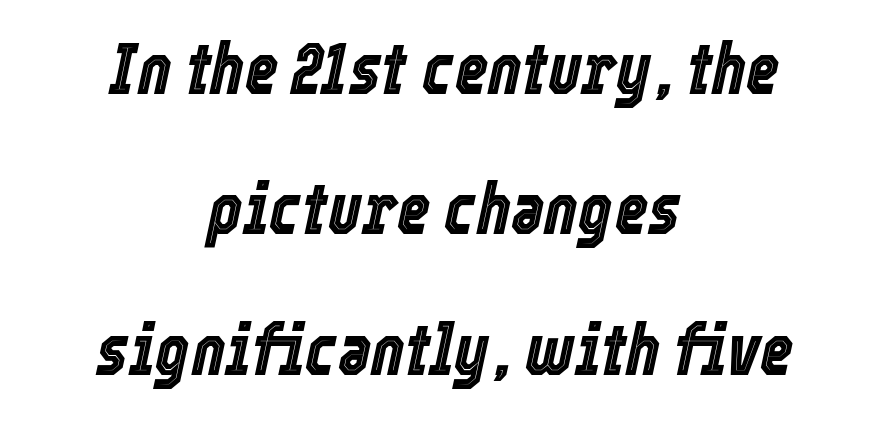
{"italic": "yes", "lean": "right", "slant_degrees": 12, "width": "condensed", "x_height": "medium", "monospaced": "no", "underline": "no", "align": "center", "line_spacing": "loose", "line_spacing_ratio": 1.95, "letter_spacing": "normal", "letter_spacing_em": 0.0, "glyph_px": 72}
